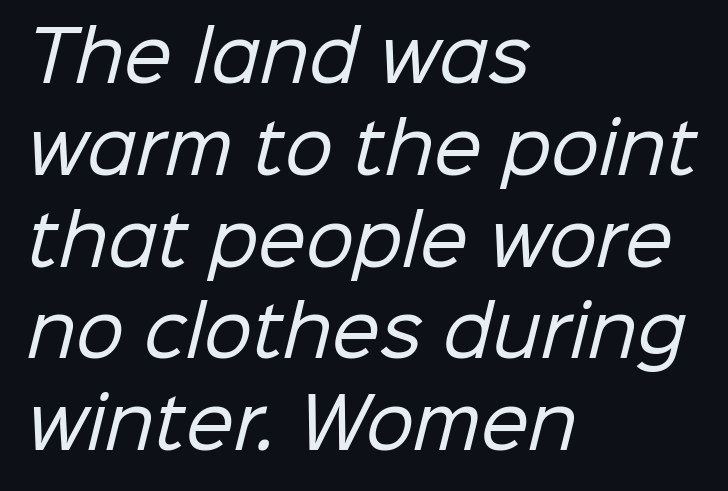
{"serif": "no", "bold": "no", "weight": "regular", "width": "normal", "stroke_contrast": "low", "x_height": "medium", "monospaced": "no", "underline": "no", "align": "left", "line_spacing": "normal", "line_spacing_ratio": 1.35, "letter_spacing": "normal", "letter_spacing_em": 0.0, "glyph_px": 68}
